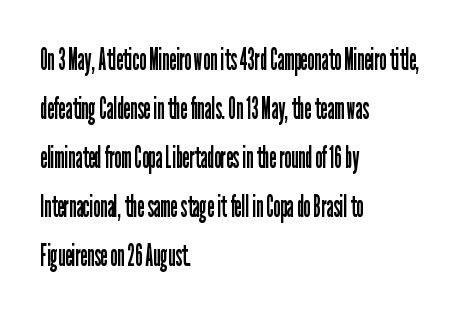
The block of text has a typical density, with ordinary space between rows. The typography opts for an upright posture over an oblique one. These lines stack with their left ends in a neat column. This sample has the flowing, uneven cadence of proportional lettering. The rendering shows plain stroke endings on the letterforms — a sans-serif design.
